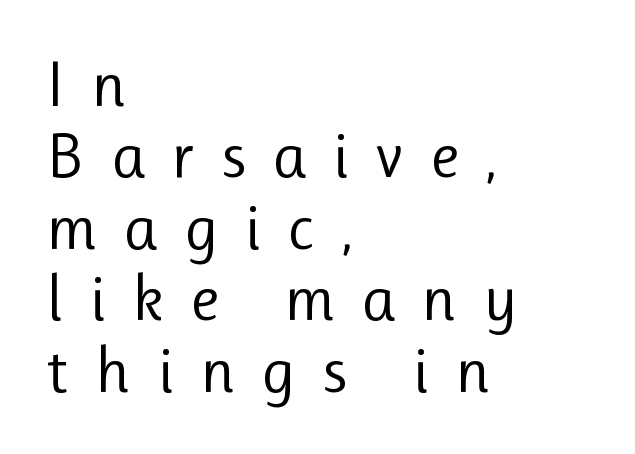
The image shows 65 px regular-weight sans-serif type, upright; set left-aligned, tight line spacing (1.1x), unusually wide letter spacing (+0.4 em), not underlined; low stroke contrast and a medium x-height.
